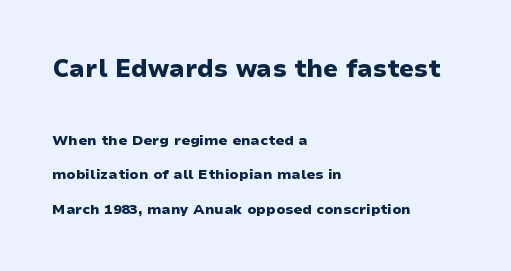
{"italic": "no", "bold": "yes", "underline": "no", "align": "left", "line_spacing": "loose", "line_spacing_ratio": 2.45, "letter_spacing": "normal", "letter_spacing_em": 0.0, "larger_block": "first", "size_ratio": 1.71, "glyph_px": 24}
